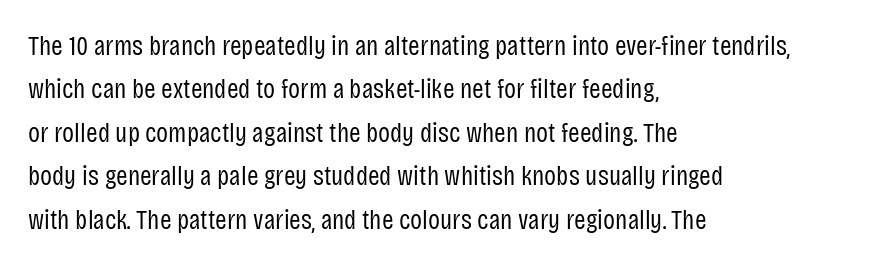
This sample is left-justified, so line endings fall wherever the words run out. If you measured baseline to baseline, you'd find a middling distance. Glance below the letters and you will spot only blank space. The face looks like a standard text weight, possibly lighter. The horizontal fit of the characters is conventional and even. Do the characters align in a grid? No, the font is proportional.
